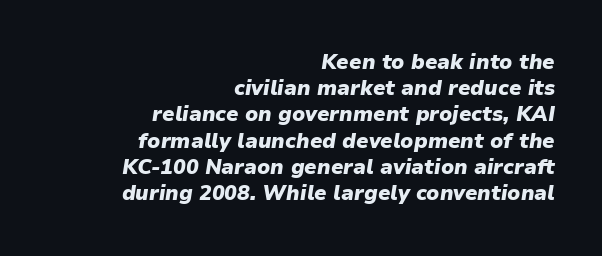
Q: Is the text bold? A: Yes.
Q: Is the text italic (slanted)? A: Yes, it leans right by about 9 degrees.
Q: Is the text underlined? A: No.
Q: How is the paragraph aligned? A: Right-aligned.
Q: Is the spacing between letters normal or unusually wide? A: Normal.
Q: Is the spacing between lines tight, normal or loose? A: Normal.
